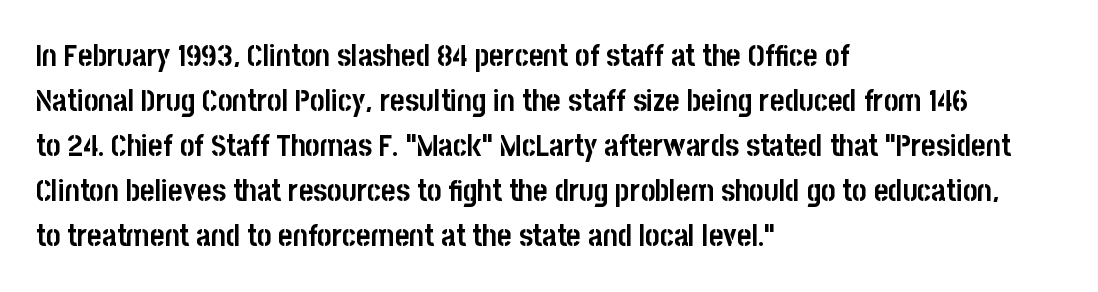
Q: Is the text bold? A: Yes.
Q: Is the text italic (slanted)? A: No, it is upright.
Q: Is the typeface a serif or a sans-serif typeface? A: Sans-serif.
Q: Is the text underlined? A: No.
Q: How is the paragraph aligned? A: Left-aligned.
Q: Is the spacing between letters normal or unusually wide? A: Normal.
Q: Is the spacing between lines tight, normal or loose? A: Normal.
Q: Width (condensed, normal, or wide)? A: Condensed.
Q: Stroke contrast? A: Low.
Q: x-height? A: Large.
Q: Monospaced? A: No.
